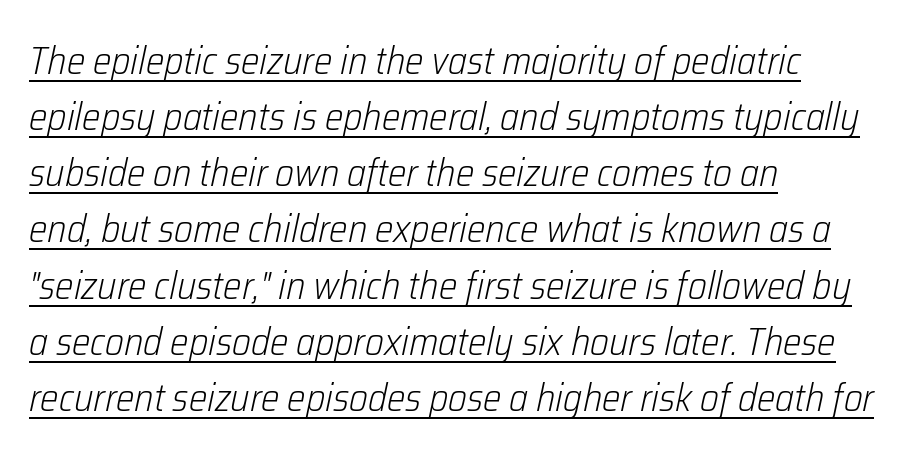
Each letter keeps its own natural width here, so spacing adapts to shape. Is the type heavy? It reads as light-to-regular instead. Rendered with sloped, italic letterforms. The designer left line spacing at the default. The passage is arranged the way most books set body copy — flush left.
